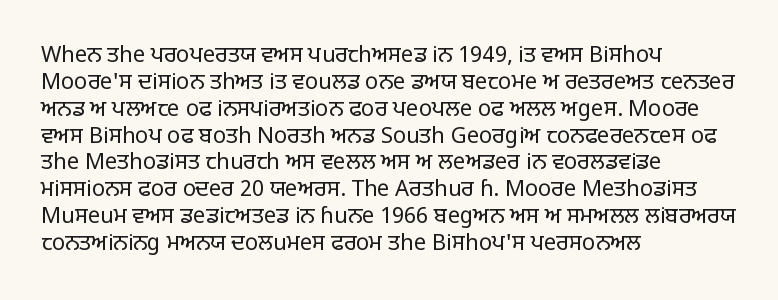
{"italic": "no", "bold": "no", "underline": "no", "align": "left", "line_spacing_ratio": 1.22, "letter_spacing": "normal", "letter_spacing_em": 0.0, "glyph_px": 22}
